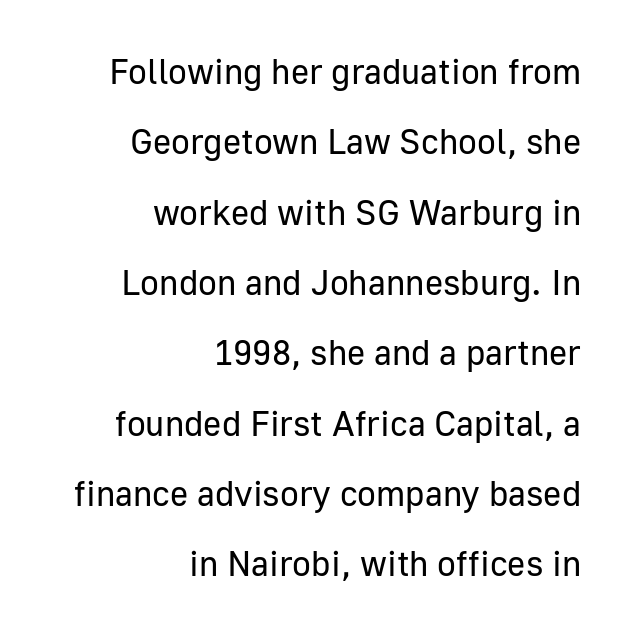
The image shows 35 px regular-weight sans-serif type, upright; set right-aligned, loose line spacing (2.01x), normal letter spacing, not underlined; low stroke contrast and a medium x-height.
